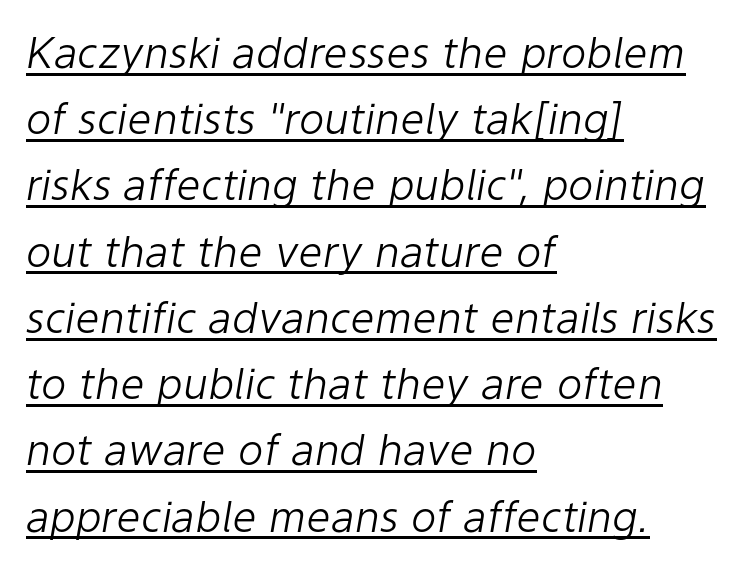
Spacing between characters is what you'd get straight out of the box. The typography opts for an oblique posture over an upright one. This is not heavy type; no bold has been used. Is there much room between lines? A standard amount, neither cramped nor airy. The lettering is marked with a stroke running underneath it.
